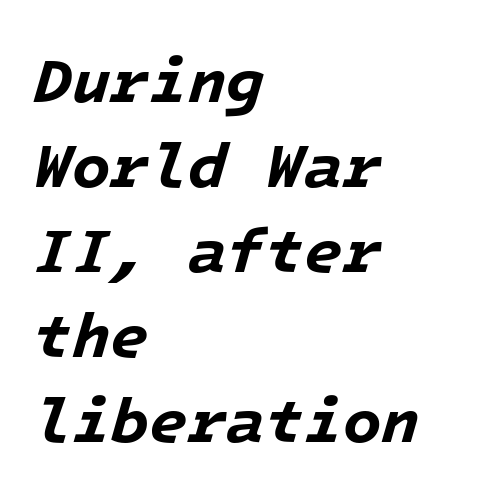
Q: Is the text bold? A: Yes.
Q: Is the text italic (slanted)? A: Yes, it leans right by about 16 degrees.
Q: Is the text underlined? A: No.
Q: How is the paragraph aligned? A: Left-aligned.
Q: Is the spacing between letters normal or unusually wide? A: Normal.
Q: Is the spacing between lines tight, normal or loose? A: Normal.
Q: Width (condensed, normal, or wide)? A: Normal.
Q: Stroke contrast? A: Low.
Q: x-height? A: Medium.
Q: Monospaced? A: Yes.
